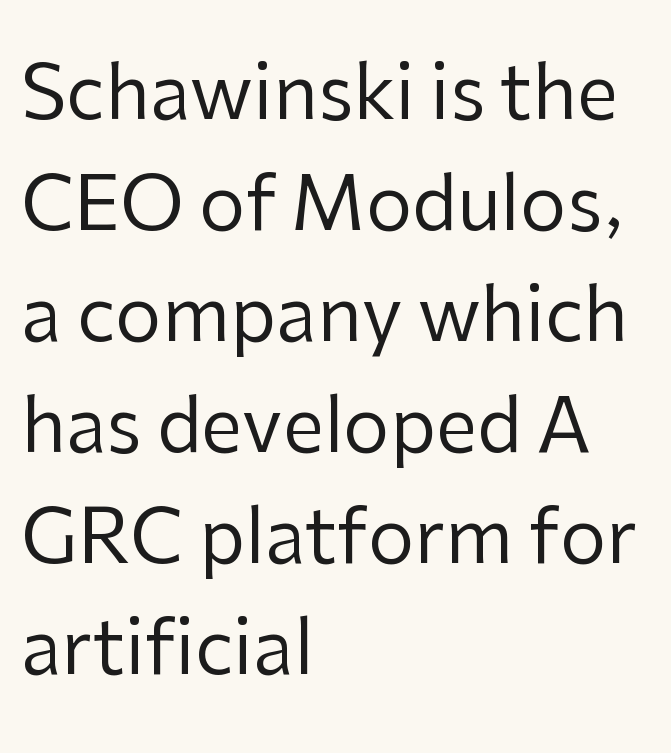
The image shows 74 px regular-weight sans-serif type, upright; set left-aligned, normal line spacing (1.5x), normal letter spacing, not underlined; low stroke contrast and a medium x-height.
